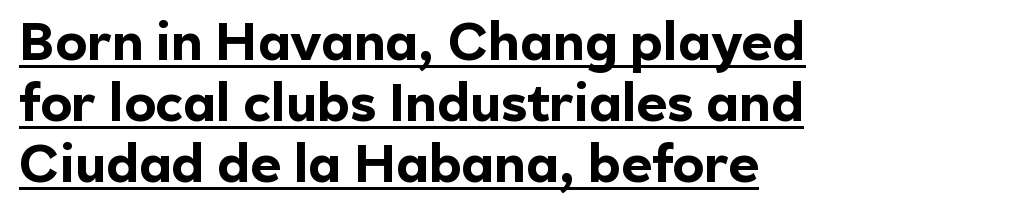
Q: Is the text bold? A: Yes.
Q: Is the text italic (slanted)? A: No, it is upright.
Q: Is the typeface a serif or a sans-serif typeface? A: Sans-serif.
Q: Is the text underlined? A: Yes.
Q: How is the paragraph aligned? A: Left-aligned.
Q: Is the spacing between letters normal or unusually wide? A: Normal.
Q: Is the spacing between lines tight, normal or loose? A: Tight.
Q: Width (condensed, normal, or wide)? A: Normal.
Q: x-height? A: Medium.
Q: Monospaced? A: No.
